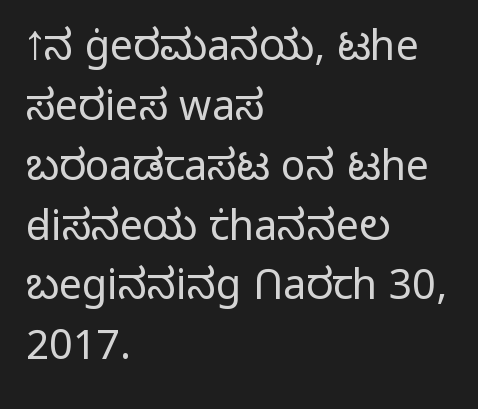
Is the type heavy? It reads as light-to-regular instead. This sample has the flowing, uneven cadence of proportional lettering. The leading is moderate, giving the passage an even texture. The ragged edge is on the right, which tells us the setting is flush left.
